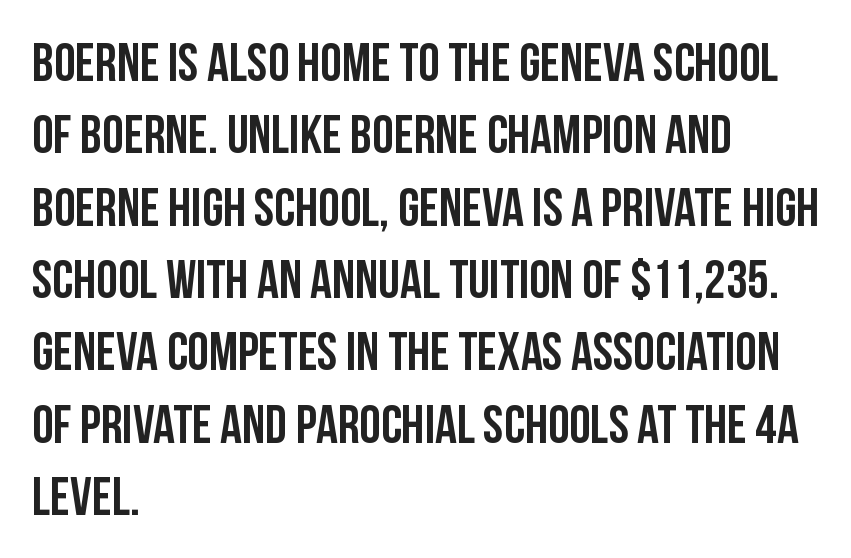
Q: Is the text italic (slanted)? A: No, it is upright.
Q: Is the typeface a serif or a sans-serif typeface? A: Sans-serif.
Q: Is the text underlined? A: No.
Q: How is the paragraph aligned? A: Left-aligned.
Q: Is the spacing between letters normal or unusually wide? A: Normal.
Q: Is the spacing between lines tight, normal or loose? A: Normal.
Q: Width (condensed, normal, or wide)? A: Condensed.
Q: Stroke contrast? A: Low.
Q: x-height? A: Large.
Q: Monospaced? A: No.
